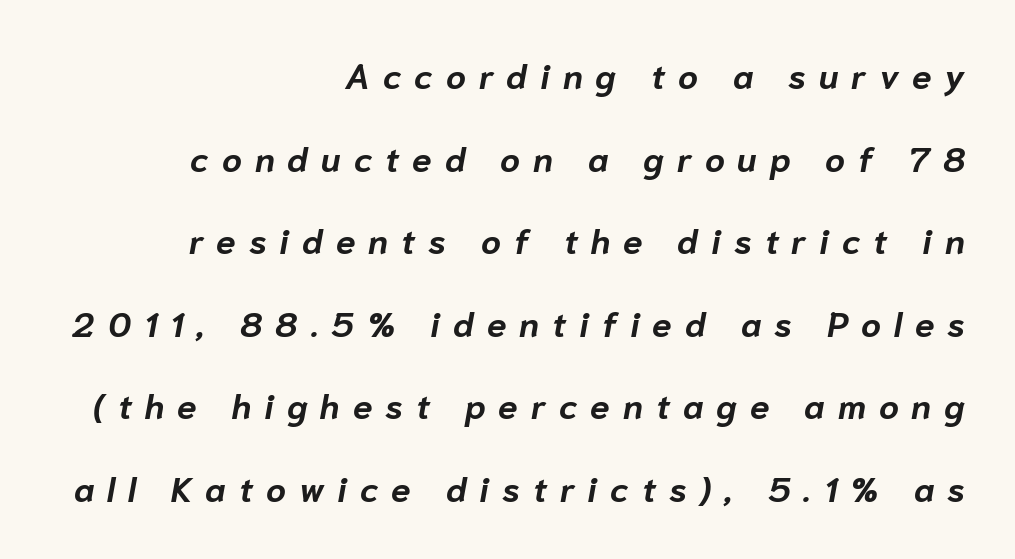
Is there much room between lines? Yes — plenty of vertical air separates them. Plenty of ink on the page — the face is bold. The passage shown leans; its letterforms are oblique. Varying glyph widths throughout — classic text-font behaviour.
